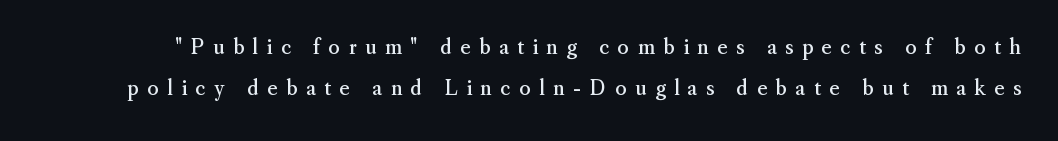
Q: Is the text bold? A: No.
Q: Is the text italic (slanted)? A: No, it is upright.
Q: Is the text underlined? A: No.
Q: Is the spacing between letters normal or unusually wide? A: Unusually wide.
Q: Is the spacing between lines tight, normal or loose? A: Loose.
